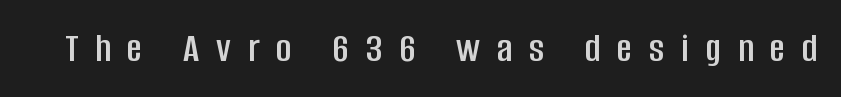
Q: Is the text italic (slanted)? A: No, it is upright.
Q: Is the typeface a serif or a sans-serif typeface? A: Sans-serif.
Q: Is the text underlined? A: No.
Q: Is the spacing between letters normal or unusually wide? A: Unusually wide.
Q: Width (condensed, normal, or wide)? A: Condensed.
Q: Stroke contrast? A: Low.
Q: x-height? A: Large.
Q: Monospaced? A: No.
